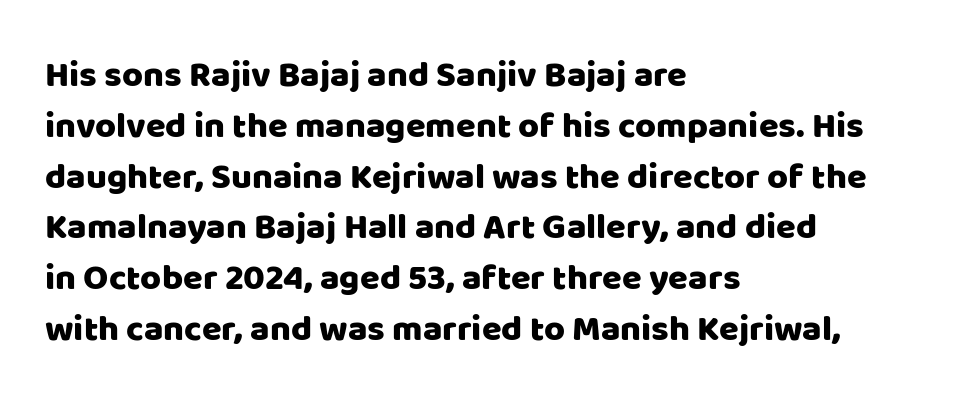
Q: Is the text italic (slanted)? A: No, it is upright.
Q: Is the typeface a serif or a sans-serif typeface? A: Sans-serif.
Q: Is the text underlined? A: No.
Q: How is the paragraph aligned? A: Left-aligned.
Q: Is the spacing between letters normal or unusually wide? A: Normal.
Q: Is the spacing between lines tight, normal or loose? A: Normal.
Q: Width (condensed, normal, or wide)? A: Normal.
Q: Stroke contrast? A: Low.
Q: x-height? A: Large.
Q: Monospaced? A: No.
